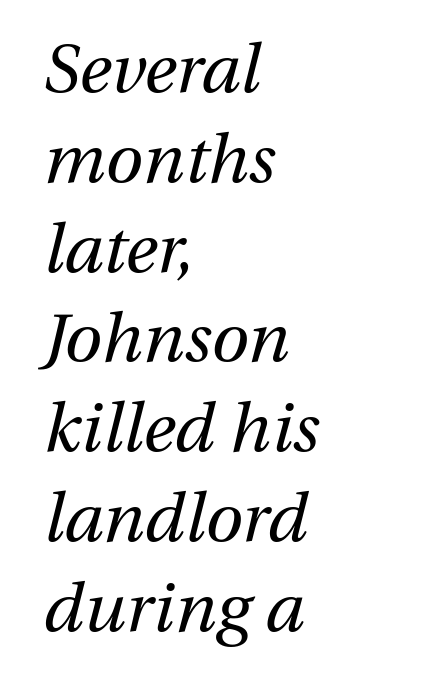
In terms of posture, this sample is oblique. Underlining? Definitely not there. The passage shown has conventional tracking throughout. Think of a printed novel: that variable character pitch is what you see here.
